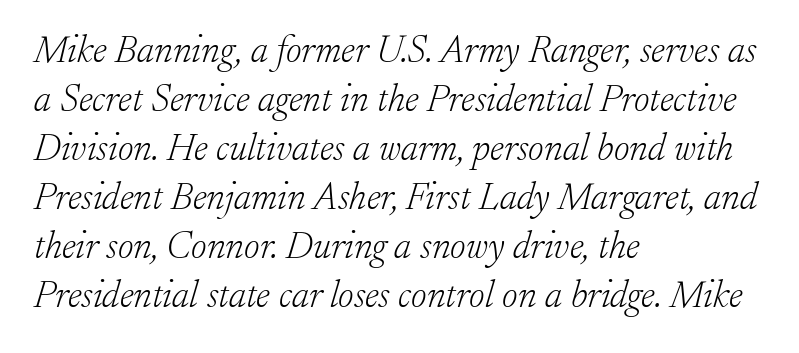
Q: Is the text bold? A: No.
Q: Is the text italic (slanted)? A: Yes, it leans right by about 17 degrees.
Q: Is the typeface a serif or a sans-serif typeface? A: Serif.
Q: Is the text underlined? A: No.
Q: How is the paragraph aligned? A: Left-aligned.
Q: Is the spacing between letters normal or unusually wide? A: Normal.
Q: Is the spacing between lines tight, normal or loose? A: Normal.
Q: Width (condensed, normal, or wide)? A: Normal.
Q: Stroke contrast? A: Low.
Q: x-height? A: Small.
Q: Monospaced? A: No.
